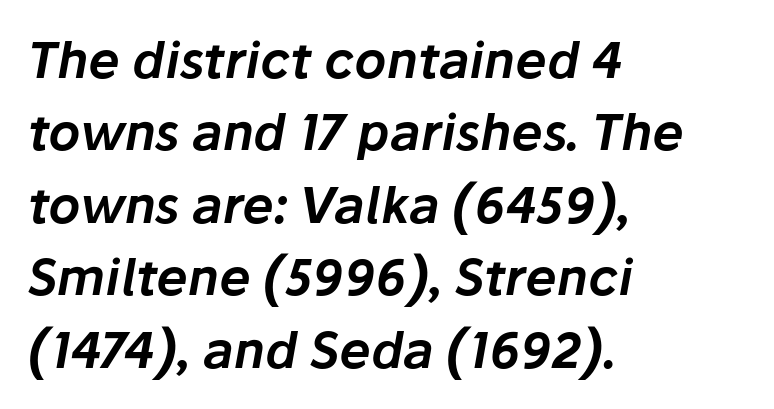
Students, observe: this is what conventionally led text looks like. A classic flush-left, rag-right setting is used for this passage. Lines of text with bare space underneath. Do the characters align in a grid? No, the font is proportional. The axis of the letterforms is tilted away from vertical. Spacing between characters is what you'd get straight out of the box.
